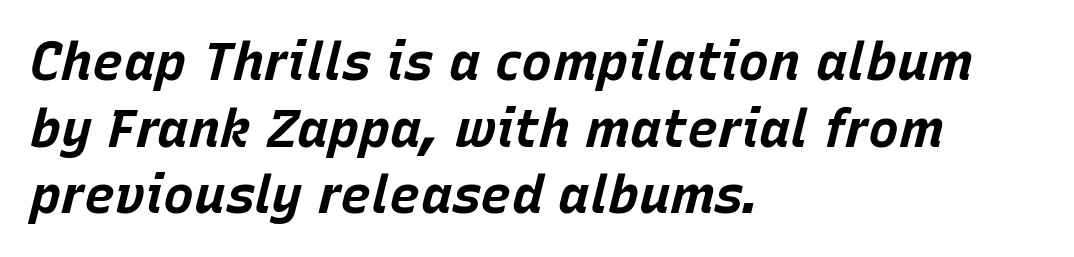
{"italic": "yes", "lean": "right", "slant_degrees": 15, "bold": "yes", "weight": "bold", "width": "normal", "stroke_contrast": "low", "x_height": "large", "monospaced": "no", "underline": "no", "align": "left", "line_spacing": "normal", "line_spacing_ratio": 1.28, "letter_spacing": "normal", "letter_spacing_em": 0.0, "glyph_px": 52}
